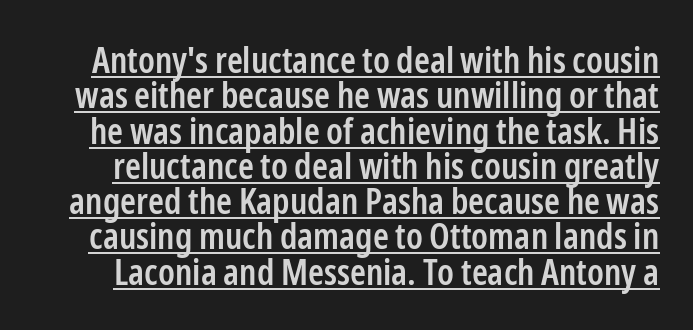
A roman cut, with each character standing at attention. Tracking value appears to be zero — textbook default spacing. Every word sits above its own underline. In terms of leading, this rendering errs on the cramped side. The rendering uses natural spacing where letterforms have individual widths. Emphasis by weight is partial: semibold.
